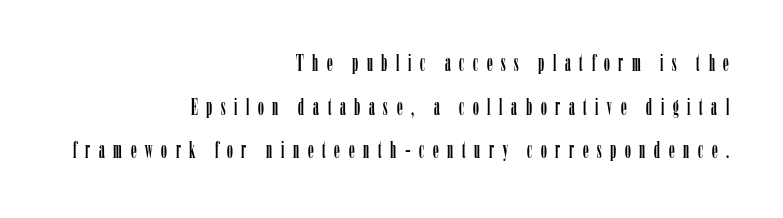
The image shows 23 px text type, upright; set right-aligned, loose line spacing (1.9x), unusually wide letter spacing (+0.38 em), not underlined.
